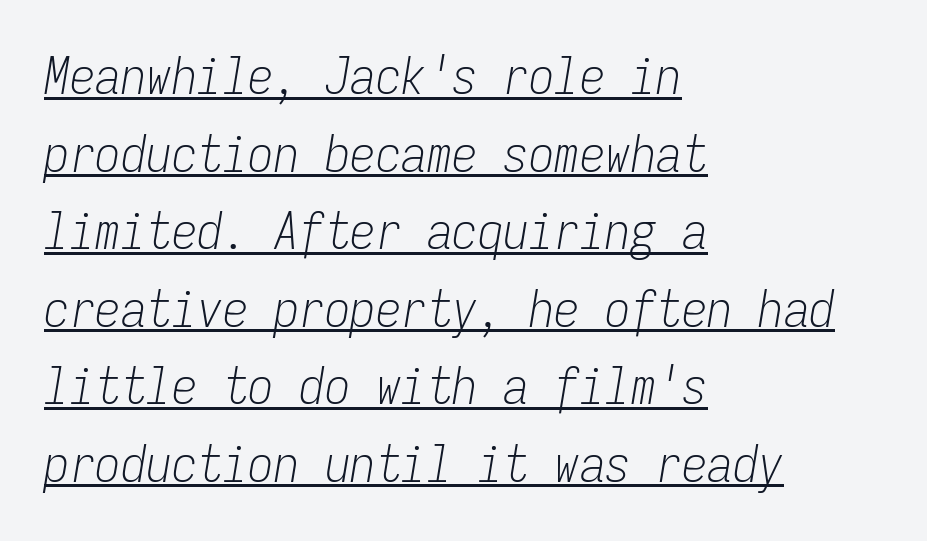
{"italic": "yes", "lean": "right", "slant_degrees": 9, "bold": "no", "weight": "light", "width": "condensed", "stroke_contrast": "low", "x_height": "medium", "monospaced": "yes", "underline": "yes", "align": "left", "line_spacing": "normal", "line_spacing_ratio": 1.52, "letter_spacing": "normal", "letter_spacing_em": 0.0, "glyph_px": 51}
